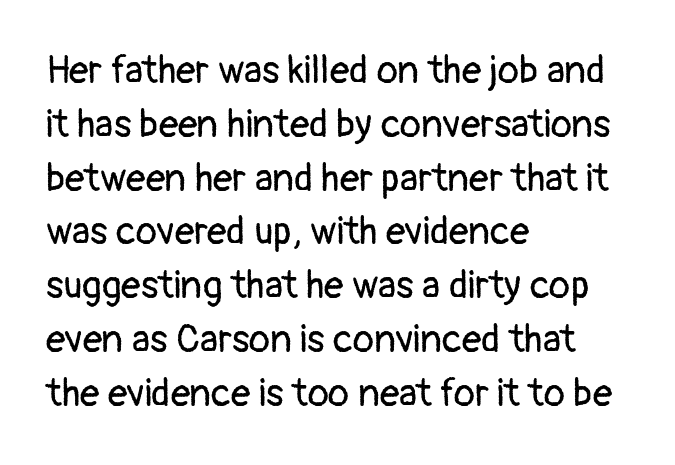
Baseline-to-baseline distance is the conventional proportion of letter height. Every row of glyphs begins at an identical x-position on the left. Nothing sits at the stroke ends, so this counts as sans-serif. The space directly below the letters is spotless. In terms of letterspacing, this is plain default setting.
